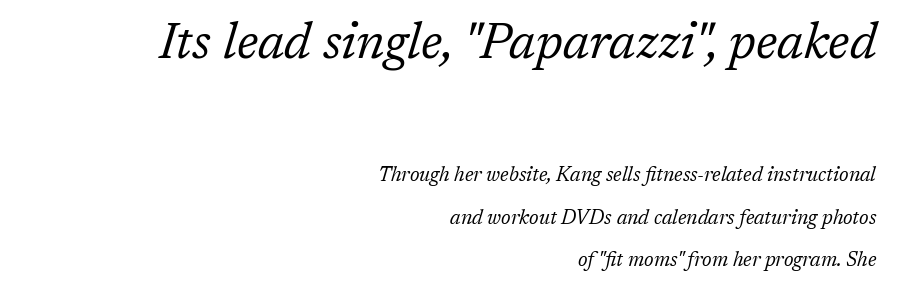
Serif or sans? Serif — the stroke terminals have little feet. This sample uses an oblique cut, with every glyph tilted off the vertical. These lines stand farther apart than default settings would place them. The gaps between neighbouring characters are ordinary and unremarkable. Caption: multi-line text, flush right, ragged left. Vertical stems look standard width or narrower in stroke.
